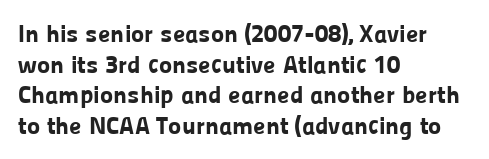
The image shows 25 px bold type, upright; set left-aligned, line spacing 1.23x, normal letter spacing, not underlined.
